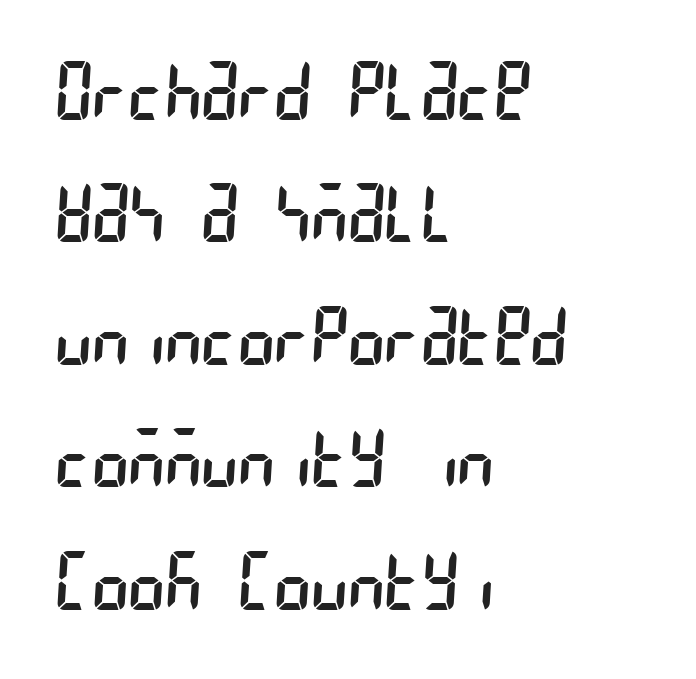
The image shows 78 px regular-weight, condensed sans-serif type; set left-aligned, normal line spacing (1.57x), normal letter spacing, not underlined; low stroke contrast and a large x-height.
